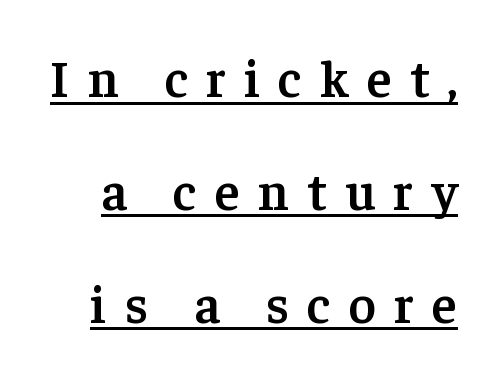
{"serif": "yes", "italic": "no", "bold": "semi", "weight": "semibold", "width": "normal", "stroke_contrast": "low", "x_height": "medium", "monospaced": "no", "underline": "yes", "line_spacing": "loose", "line_spacing_ratio": 2.17, "letter_spacing": "wide", "letter_spacing_em": 0.35, "glyph_px": 52}
